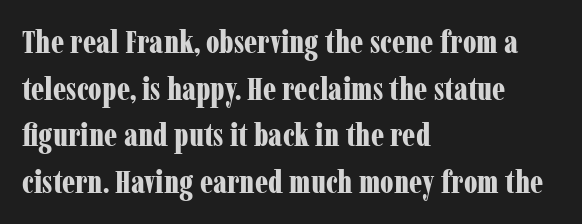
Heft: maximum for text — a bold. The letters advance in unequal steps, a hallmark of proportional type. Regular leading. This sample uses a serif face. Does the copy run flush right? No — it runs flush left. Just letters on the line, the space beneath them empty.
